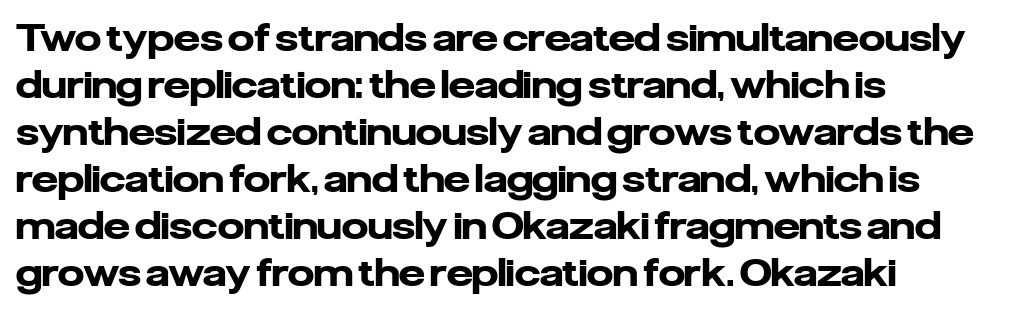
{"serif": "no", "italic": "no", "bold": "yes", "weight": "heavy", "width": "normal", "stroke_contrast": "low", "x_height": "medium", "monospaced": "no", "underline": "no", "align": "left", "line_spacing": "normal", "line_spacing_ratio": 1.27, "letter_spacing": "normal", "letter_spacing_em": 0.0, "glyph_px": 37}
